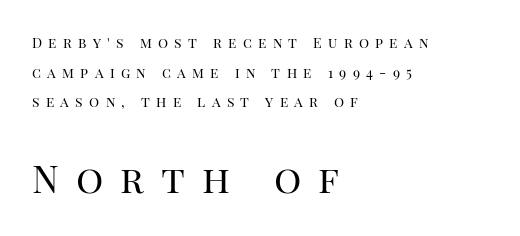
Q: Is the text bold? A: No.
Q: Is the text italic (slanted)? A: No, it is upright.
Q: Is the typeface a serif or a sans-serif typeface? A: Serif.
Q: Is the text underlined? A: No.
Q: How is the paragraph aligned? A: Left-aligned.
Q: Is the spacing between letters normal or unusually wide? A: Unusually wide.
Q: Is the spacing between lines tight, normal or loose? A: Loose.
Q: Which block of text is set in a larger size, the first (top) or the second (bottom)? A: The second (bottom) one.
Q: Width (condensed, normal, or wide)? A: Normal.
Q: Stroke contrast? A: High.
Q: x-height? A: Large.
Q: Monospaced? A: No.
